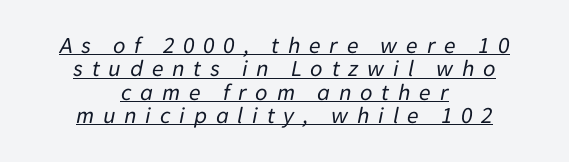
The image shows 24 px text type, italic (leaning right); set centered, tight line spacing (0.97x), unusually wide letter spacing (+0.36 em), underlined.
